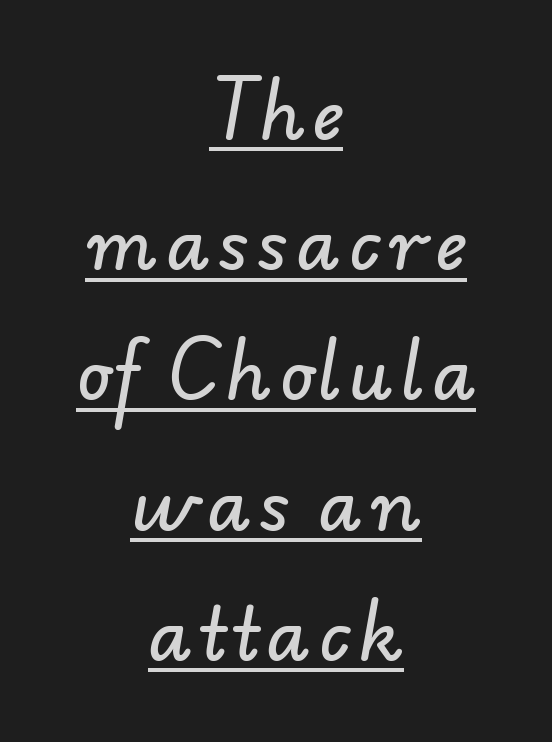
Spacing verdict: proportional, widths tailored to each character. A typesetter would label this face a sans. The setting favours the middle, as headings and verse often do. Honestly, the underline is the first thing you notice here.
